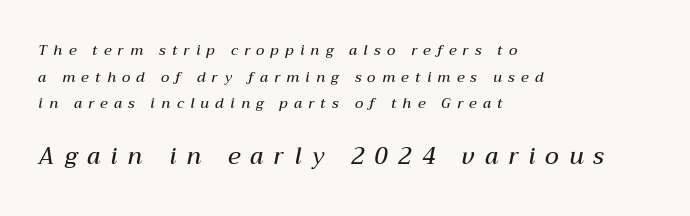
Would a proofreader flag this as italicized? Yes. Does extra space separate the letters? Yes, quite a lot of it. The designer gave the closing block more size than the opening block. A classic flush-left, rag-right setting is used for this passage. Anything drawn beneath the words? Only blank space. Leading: increased.
